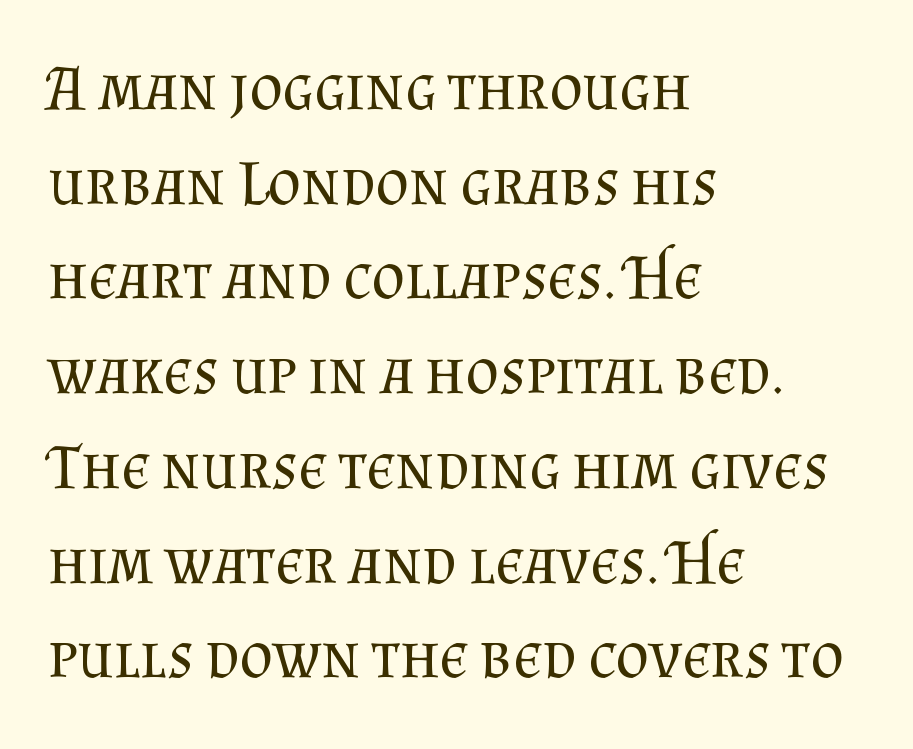
{"serif": "yes", "italic": "no", "bold": "no", "weight": "regular", "width": "normal", "stroke_contrast": "medium", "x_height": "small", "monospaced": "no", "underline": "no", "align": "left", "line_spacing": "normal", "line_spacing_ratio": 1.48, "letter_spacing": "normal", "letter_spacing_em": 0.0, "glyph_px": 64}
